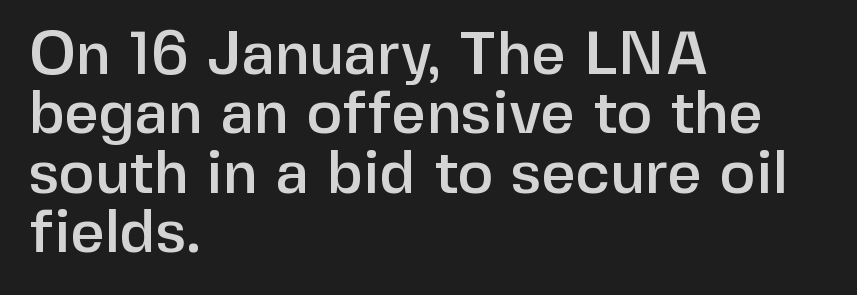
Q: Is the text italic (slanted)? A: No, it is upright.
Q: Is the typeface a serif or a sans-serif typeface? A: Sans-serif.
Q: Is the text underlined? A: No.
Q: How is the paragraph aligned? A: Left-aligned.
Q: Is the spacing between letters normal or unusually wide? A: Normal.
Q: Is the spacing between lines tight, normal or loose? A: Tight.
Q: Width (condensed, normal, or wide)? A: Normal.
Q: Stroke contrast? A: Low.
Q: x-height? A: Medium.
Q: Monospaced? A: No.
